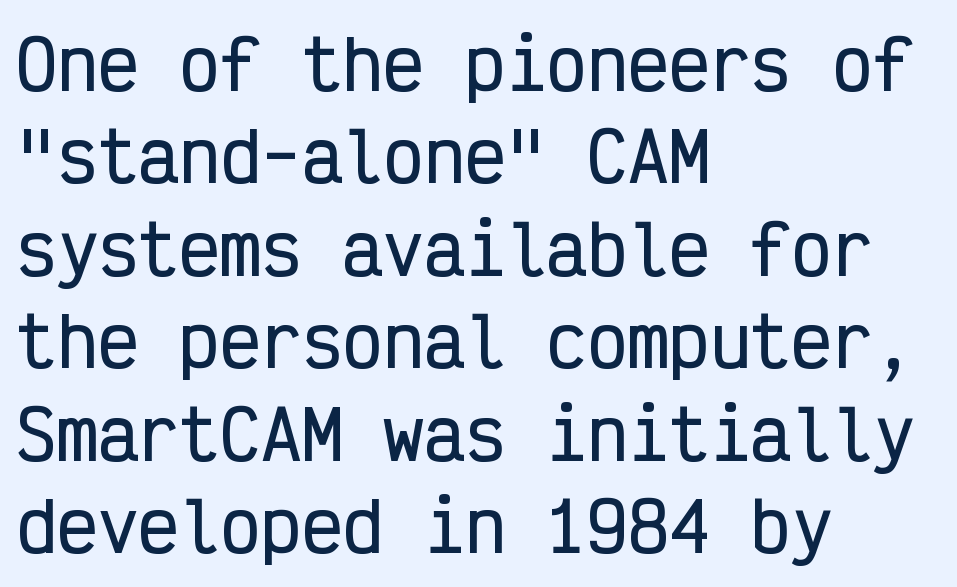
{"serif": "no", "italic": "no", "width": "condensed", "stroke_contrast": "low", "x_height": "medium", "monospaced": "yes", "underline": "no", "align": "left", "line_spacing": "normal", "line_spacing_ratio": 1.36, "letter_spacing": "normal", "letter_spacing_em": 0.0, "glyph_px": 68}
